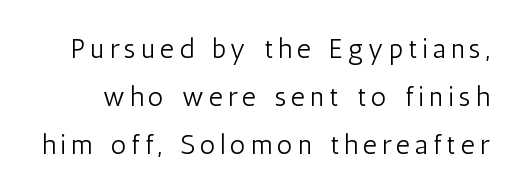
The image shows 27 px text type, upright; set line spacing 1.78x, not underlined.
